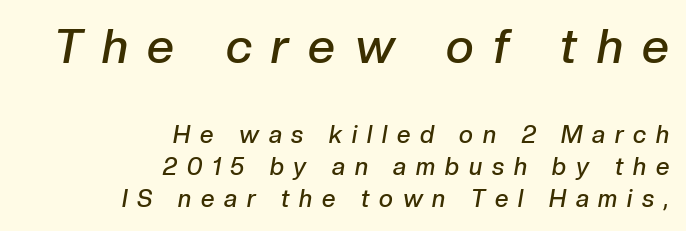
Q: Is the text bold? A: Semi-bold.
Q: Is the text italic (slanted)? A: Yes, it leans right by about 10 degrees.
Q: Is the text underlined? A: No.
Q: How is the paragraph aligned? A: Right-aligned.
Q: Is the spacing between letters normal or unusually wide? A: Unusually wide.
Q: Is the spacing between lines tight, normal or loose? A: Normal.
Q: Which block of text is set in a larger size, the first (top) or the second (bottom)? A: The first (top) one.
Q: Width (condensed, normal, or wide)? A: Normal.
Q: Stroke contrast? A: Low.
Q: x-height? A: Medium.
Q: Monospaced? A: No.
